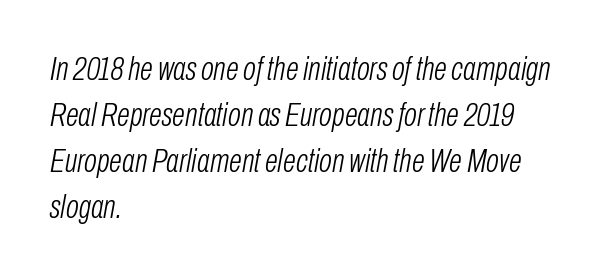
Q: Is the text bold? A: No.
Q: Is the text italic (slanted)? A: Yes, it leans right by about 10 degrees.
Q: Is the text underlined? A: No.
Q: How is the paragraph aligned? A: Left-aligned.
Q: Is the spacing between letters normal or unusually wide? A: Normal.
Q: Is the spacing between lines tight, normal or loose? A: Normal.
Q: Width (condensed, normal, or wide)? A: Condensed.
Q: Stroke contrast? A: Low.
Q: x-height? A: Medium.
Q: Monospaced? A: No.
